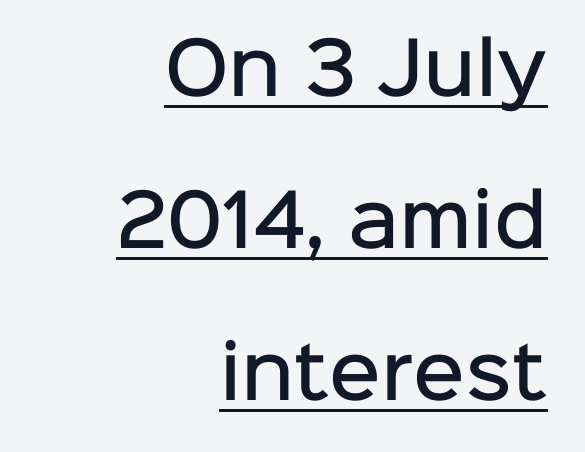
The image shows 71 px semibold sans-serif type, upright; set right-aligned, loose line spacing (2.14x), normal letter spacing, underlined; low stroke contrast and a medium x-height.
